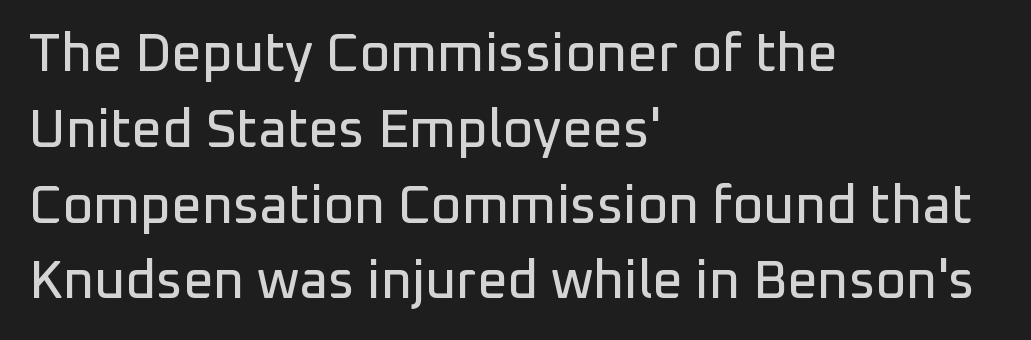
Looks like regular typesetting: each glyph gets only the width it needs. Casual observation: everything's shoved over to the left. The rendering uses a moderate line-height, typical for paragraphs. How are the letters spaced? Ordinarily, with no added tracking. The face used here is a sans, in the tradition of grotesques and geometrics.
